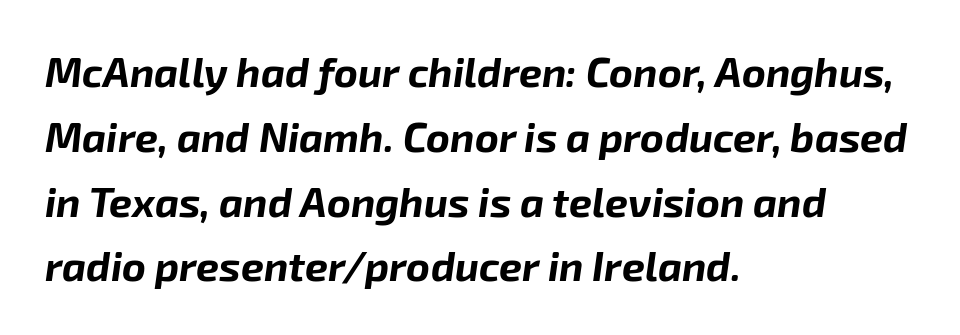
{"italic": "yes", "lean": "right", "slant_degrees": 8, "bold": "yes", "weight": "bold", "width": "normal", "stroke_contrast": "low", "x_height": "medium", "monospaced": "no", "underline": "no", "align": "left", "line_spacing": "normal", "line_spacing_ratio": 1.58, "letter_spacing": "normal", "letter_spacing_em": 0.0, "glyph_px": 41}
